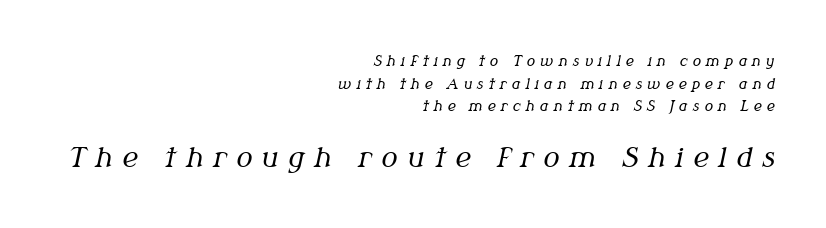
Q: Is the text bold? A: No.
Q: Is the text italic (slanted)? A: Yes, it leans right by about 12 degrees.
Q: Is the text underlined? A: No.
Q: How is the paragraph aligned? A: Right-aligned.
Q: Is the spacing between letters normal or unusually wide? A: Unusually wide.
Q: Is the spacing between lines tight, normal or loose? A: Normal.
Q: Which block of text is set in a larger size, the first (top) or the second (bottom)? A: The second (bottom) one.
